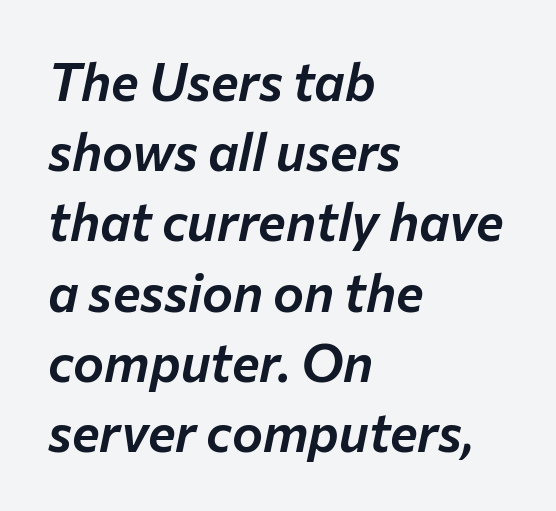
Q: Is the text italic (slanted)? A: Yes, it leans right by about 12 degrees.
Q: Is the text underlined? A: No.
Q: How is the paragraph aligned? A: Left-aligned.
Q: Is the spacing between letters normal or unusually wide? A: Normal.
Q: Is the spacing between lines tight, normal or loose? A: Normal.
Q: Width (condensed, normal, or wide)? A: Normal.
Q: Stroke contrast? A: Low.
Q: x-height? A: Medium.
Q: Monospaced? A: No.
